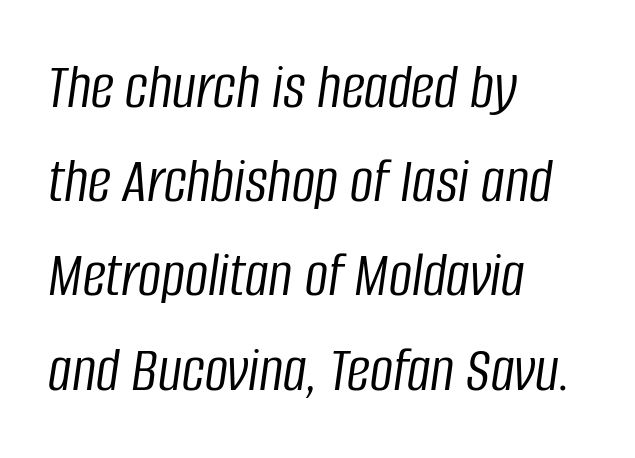
Just letters on the line, the space beneath them empty. Summary of weight: not heavy and not bold. One-word summary of the alignment: left. Words appear dense and cohesive because spacing is normal. Is this a fixed-width face? No — the glyphs have proportional, varying widths.
